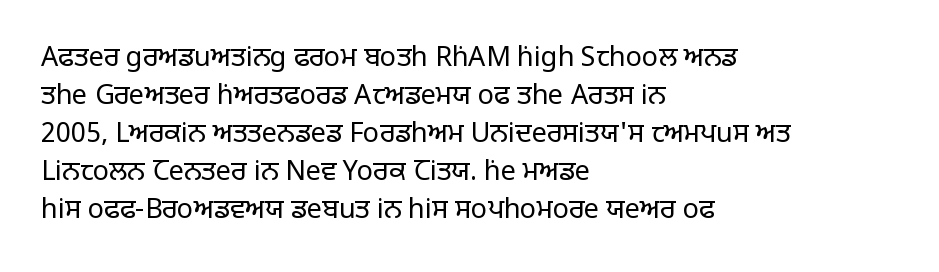
The designer left line spacing at the default. A classic flush-left, rag-right setting is used for this passage. The font sits on the lighter half of the weight spectrum, regular included. The letters stand straight up with perfectly vertical stems. No word sits above an underline.
